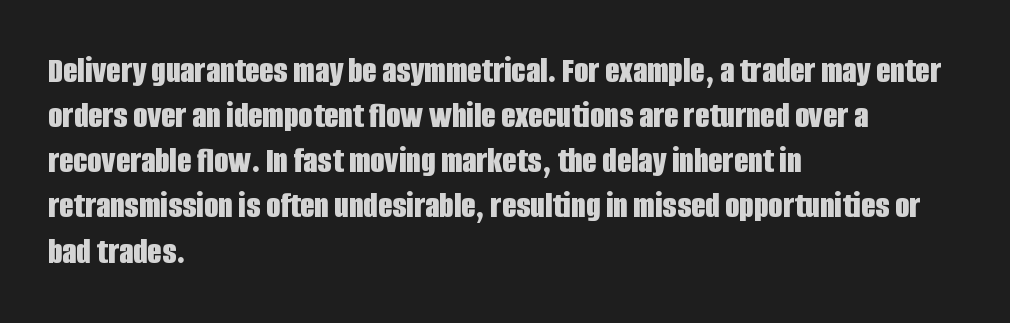
{"serif": "no", "italic": "no", "bold": "yes", "weight": "bold", "width": "condensed", "stroke_contrast": "low", "x_height": "large", "monospaced": "no", "underline": "no", "align": "left", "line_spacing_ratio": 1.22, "letter_spacing": "normal", "letter_spacing_em": 0.0, "glyph_px": 37}
